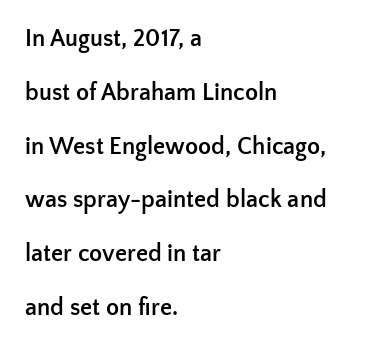
The image shows 24 px bold type, upright; set left-aligned, loose line spacing (2.24x), normal letter spacing, not underlined.
